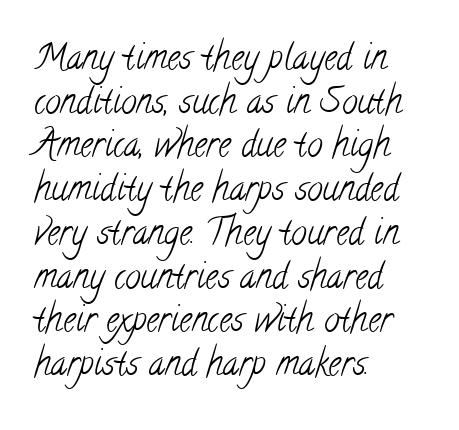
Weight: not bold — regular or lighter. Honestly, the letter spacing is just normal — you wouldn't notice it. These lines are rendered in a variable-pitch font. A serif font was chosen for this passage.
